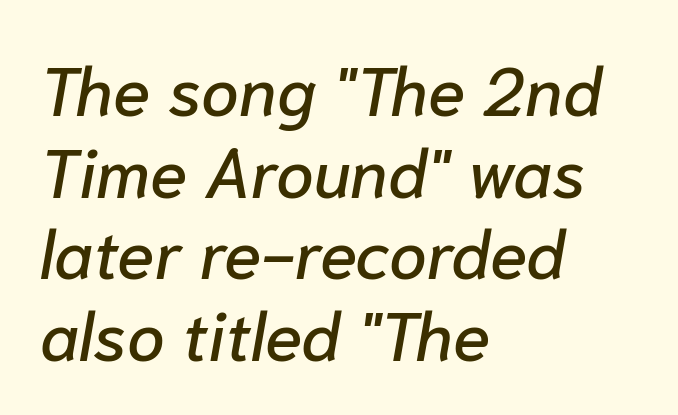
The image shows 68 px text type, italic (leaning right); set left-aligned, line spacing 1.2x, normal letter spacing, not underlined; low stroke contrast and a medium x-height.
